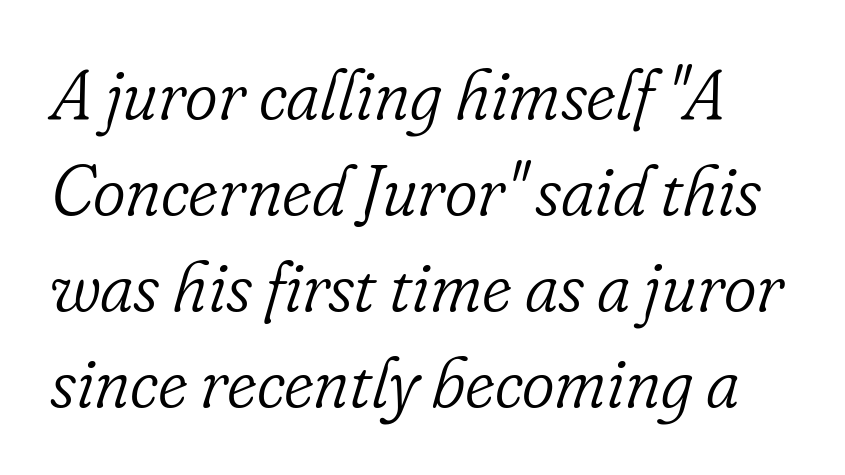
{"serif": "yes", "italic": "yes", "lean": "right", "slant_degrees": 16, "bold": "no", "weight": "light", "width": "normal", "stroke_contrast": "low", "x_height": "small", "monospaced": "no", "underline": "no", "line_spacing": "normal", "line_spacing_ratio": 1.37, "letter_spacing": "normal", "letter_spacing_em": 0.0, "glyph_px": 70}
